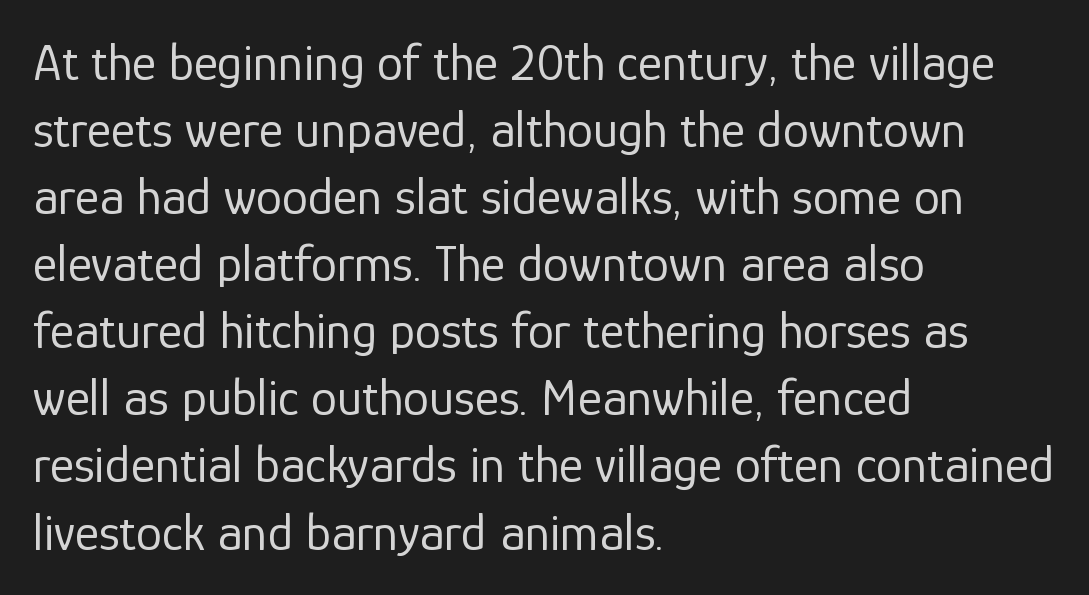
Q: Is the text bold? A: No.
Q: Is the text italic (slanted)? A: No, it is upright.
Q: Is the typeface a serif or a sans-serif typeface? A: Sans-serif.
Q: Is the text underlined? A: No.
Q: How is the paragraph aligned? A: Left-aligned.
Q: Is the spacing between letters normal or unusually wide? A: Normal.
Q: Is the spacing between lines tight, normal or loose? A: Normal.
Q: Width (condensed, normal, or wide)? A: Normal.
Q: Stroke contrast? A: Low.
Q: x-height? A: Medium.
Q: Monospaced? A: No.
